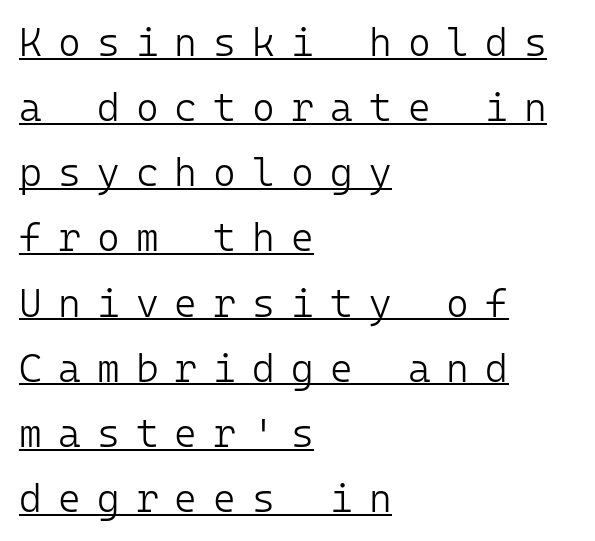
Q: Is the text bold? A: No.
Q: Is the text italic (slanted)? A: No, it is upright.
Q: Is the typeface a serif or a sans-serif typeface? A: Sans-serif.
Q: Is the text underlined? A: Yes.
Q: How is the paragraph aligned? A: Left-aligned.
Q: Is the spacing between letters normal or unusually wide? A: Unusually wide.
Q: Is the spacing between lines tight, normal or loose? A: Normal.
Q: Width (condensed, normal, or wide)? A: Normal.
Q: Stroke contrast? A: Low.
Q: x-height? A: Medium.
Q: Monospaced? A: Yes.
